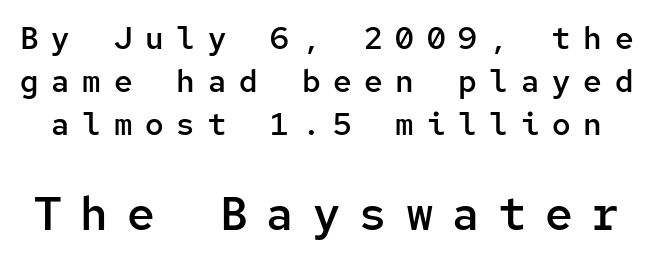
Q: Is the text bold? A: Semi-bold.
Q: Is the text italic (slanted)? A: No, it is upright.
Q: Is the typeface a serif or a sans-serif typeface? A: Sans-serif.
Q: Is the text underlined? A: No.
Q: Is the spacing between letters normal or unusually wide? A: Unusually wide.
Q: Is the spacing between lines tight, normal or loose? A: Normal.
Q: Which block of text is set in a larger size, the first (top) or the second (bottom)? A: The second (bottom) one.
Q: Width (condensed, normal, or wide)? A: Normal.
Q: Stroke contrast? A: Low.
Q: x-height? A: Medium.
Q: Monospaced? A: Yes.
